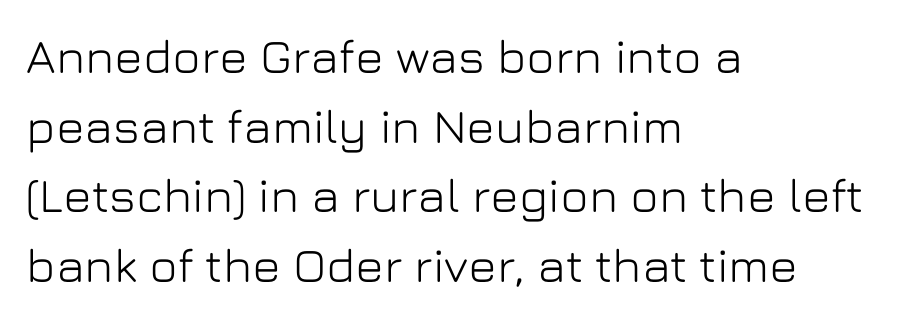
{"serif": "no", "italic": "no", "width": "normal", "stroke_contrast": "low", "x_height": "medium", "monospaced": "no", "underline": "no", "align": "left", "line_spacing": "normal", "line_spacing_ratio": 1.45, "letter_spacing": "normal", "letter_spacing_em": 0.0, "glyph_px": 48}
